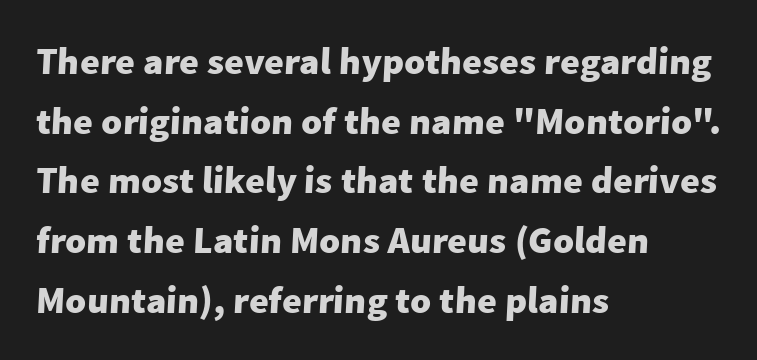
{"serif": "no", "bold": "yes", "weight": "heavy", "width": "normal", "stroke_contrast": "low", "x_height": "medium", "monospaced": "no", "underline": "no", "align": "left", "line_spacing": "normal", "line_spacing_ratio": 1.57, "letter_spacing": "normal", "letter_spacing_em": 0.0, "glyph_px": 38}
